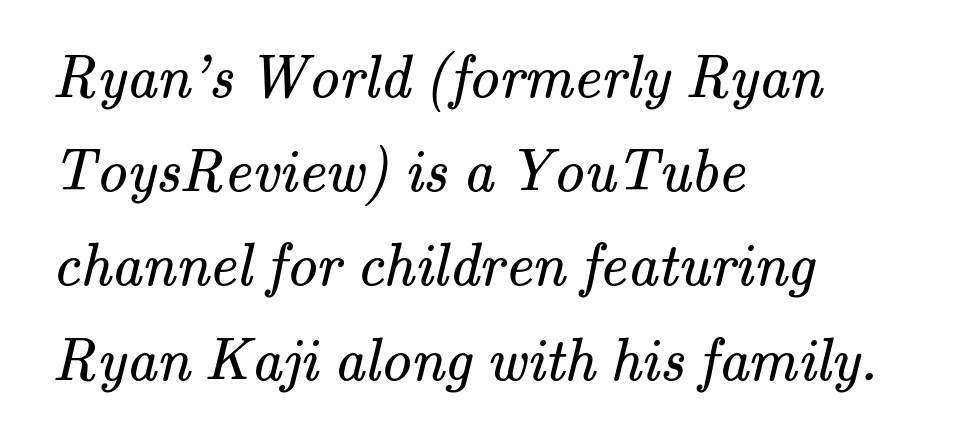
The image shows 60 px regular-weight serif type; set left-aligned, normal line spacing (1.57x), normal letter spacing, not underlined; medium stroke contrast and a small x-height.
